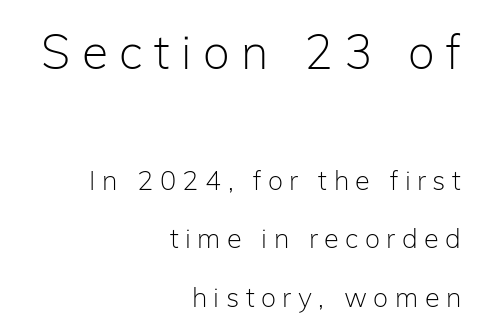
Q: Is the text bold? A: No.
Q: Is the text italic (slanted)? A: No, it is upright.
Q: Is the typeface a serif or a sans-serif typeface? A: Sans-serif.
Q: Is the text underlined? A: No.
Q: How is the paragraph aligned? A: Right-aligned.
Q: Is the spacing between letters normal or unusually wide? A: Unusually wide.
Q: Is the spacing between lines tight, normal or loose? A: Loose.
Q: Which block of text is set in a larger size, the first (top) or the second (bottom)? A: The first (top) one.
Q: Width (condensed, normal, or wide)? A: Normal.
Q: Stroke contrast? A: Low.
Q: x-height? A: Medium.
Q: Monospaced? A: No.
